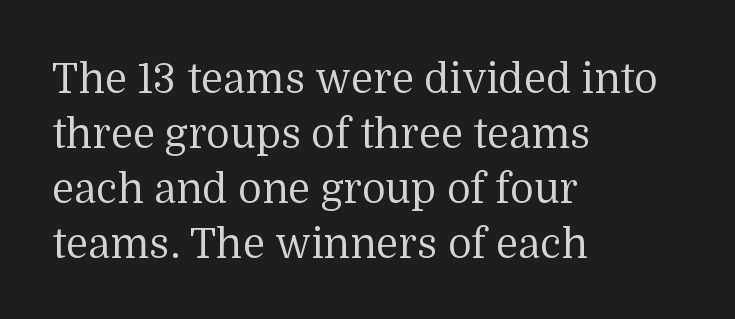
{"serif": "yes", "italic": "no", "bold": "no", "weight": "regular", "width": "normal", "stroke_contrast": "medium", "x_height": "medium", "monospaced": "no", "underline": "no", "align": "left", "line_spacing": "normal", "line_spacing_ratio": 1.34, "letter_spacing": "normal", "letter_spacing_em": 0.0, "glyph_px": 41}
